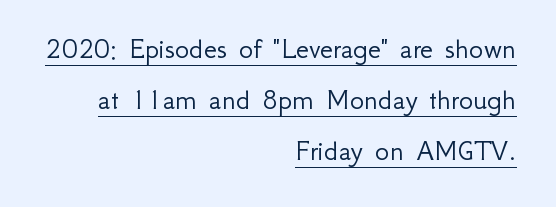
{"serif": "no", "italic": "no", "bold": "no", "weight": "light", "width": "normal", "stroke_contrast": "low", "x_height": "small", "monospaced": "no", "underline": "yes", "align": "right", "line_spacing": "normal", "line_spacing_ratio": 1.7, "letter_spacing": "normal", "letter_spacing_em": 0.0, "glyph_px": 30}
